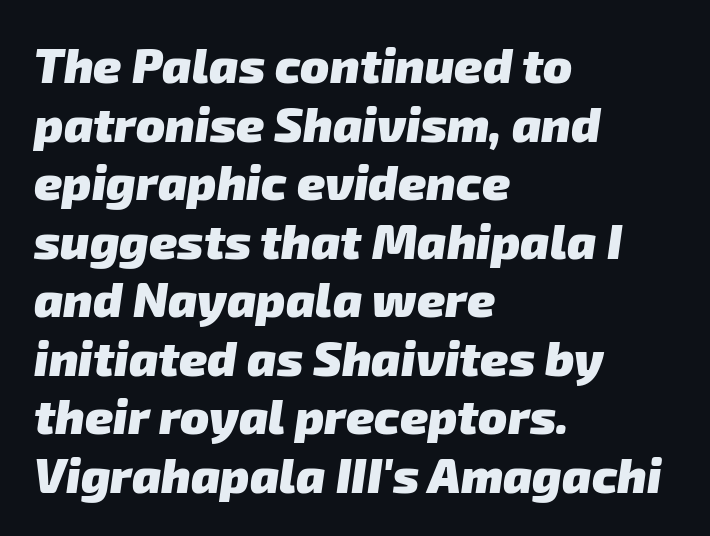
{"serif": "no", "bold": "yes", "weight": "heavy", "width": "normal", "stroke_contrast": "low", "x_height": "medium", "monospaced": "no", "underline": "no", "align": "left", "line_spacing_ratio": 1.22, "letter_spacing": "normal", "letter_spacing_em": 0.0, "glyph_px": 48}
